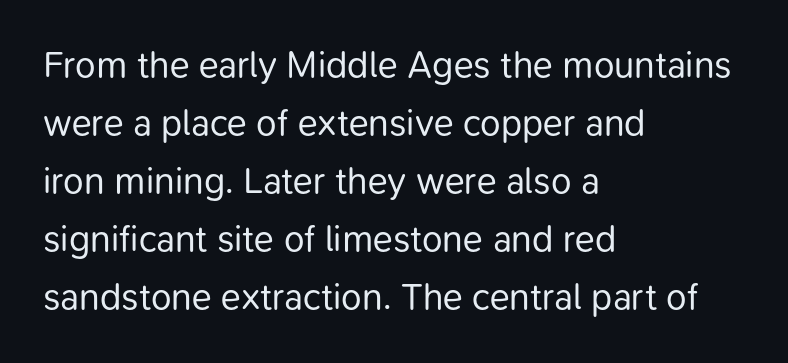
{"serif": "no", "italic": "no", "bold": "no", "weight": "regular", "width": "normal", "stroke_contrast": "low", "x_height": "medium", "monospaced": "no", "underline": "no", "align": "left", "line_spacing": "normal", "line_spacing_ratio": 1.57, "letter_spacing": "normal", "letter_spacing_em": 0.0, "glyph_px": 37}
